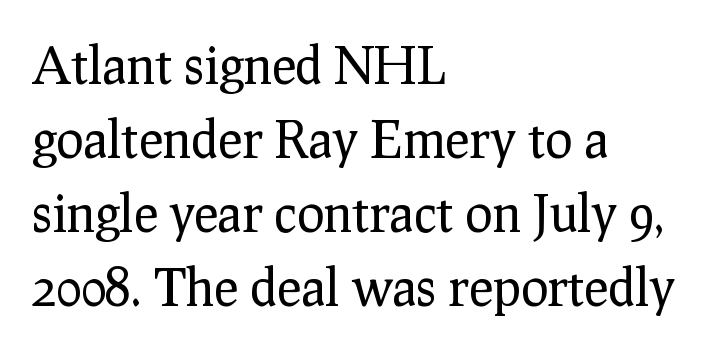
The image shows 51 px regular-weight serif type, upright; set left-aligned, normal line spacing (1.45x), normal letter spacing, not underlined; low stroke contrast and a medium x-height.
